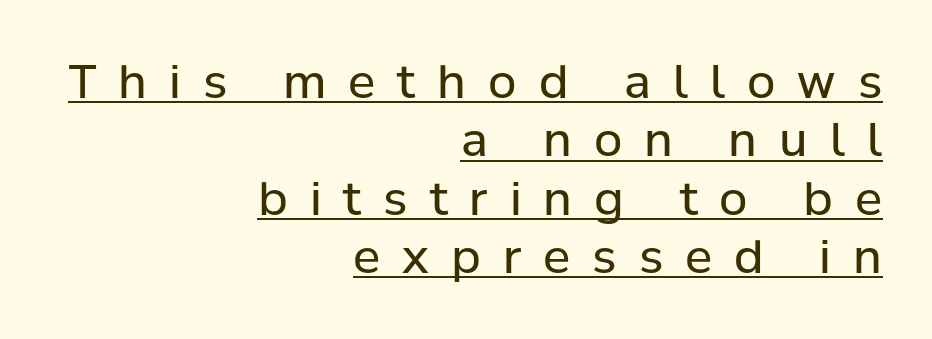
The image shows 46 px regular-weight sans-serif type, upright; set right-aligned, normal line spacing (1.27x), unusually wide letter spacing (+0.48 em), underlined; low stroke contrast and a medium x-height.
